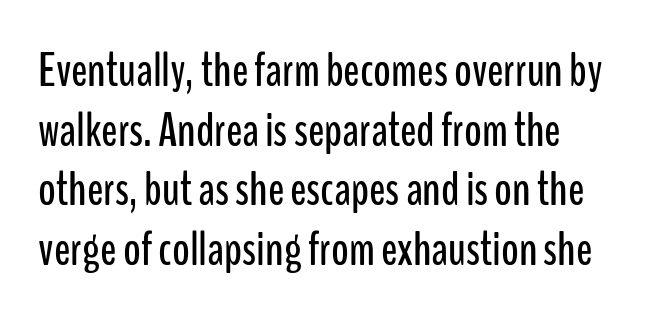
The image shows 48 px condensed sans-serif type, upright; set left-aligned, line spacing 1.24x, normal letter spacing, not underlined; low stroke contrast and a medium x-height.
